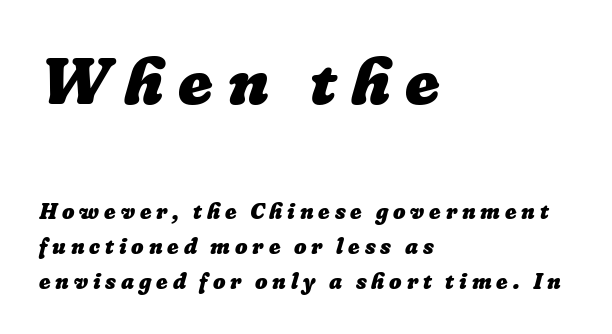
Q: Is the text bold? A: Yes.
Q: Is the text underlined? A: No.
Q: How is the paragraph aligned? A: Left-aligned.
Q: Is the spacing between letters normal or unusually wide? A: Unusually wide.
Q: Is the spacing between lines tight, normal or loose? A: Normal.
Q: Which block of text is set in a larger size, the first (top) or the second (bottom)? A: The first (top) one.
Q: Width (condensed, normal, or wide)? A: Normal.
Q: Stroke contrast? A: Low.
Q: x-height? A: Medium.
Q: Monospaced? A: No.
